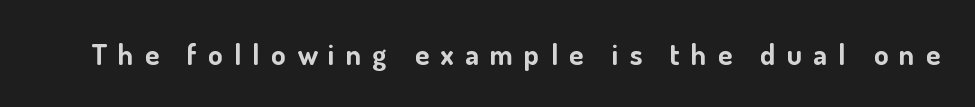
Q: Is the text bold? A: Yes.
Q: Is the text italic (slanted)? A: No, it is upright.
Q: Is the typeface a serif or a sans-serif typeface? A: Sans-serif.
Q: Is the text underlined? A: No.
Q: Is the spacing between letters normal or unusually wide? A: Unusually wide.
Q: Width (condensed, normal, or wide)? A: Normal.
Q: Stroke contrast? A: Low.
Q: x-height? A: Small.
Q: Monospaced? A: No.
